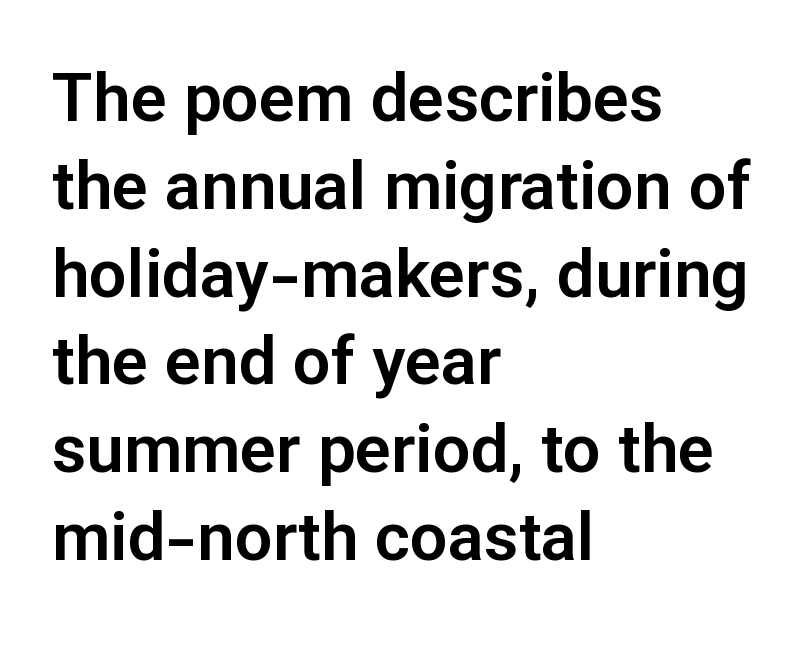
Q: Is the text italic (slanted)? A: No, it is upright.
Q: Is the typeface a serif or a sans-serif typeface? A: Sans-serif.
Q: Is the text underlined? A: No.
Q: How is the paragraph aligned? A: Left-aligned.
Q: Is the spacing between letters normal or unusually wide? A: Normal.
Q: Is the spacing between lines tight, normal or loose? A: Normal.
Q: Width (condensed, normal, or wide)? A: Normal.
Q: Stroke contrast? A: Low.
Q: x-height? A: Medium.
Q: Monospaced? A: No.
